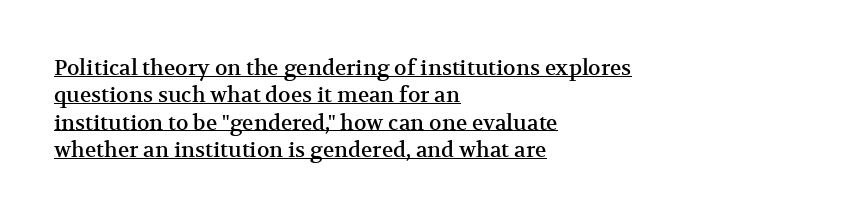
The image shows 21 px text type, upright; set left-aligned, normal line spacing (1.3x), normal letter spacing, underlined.
